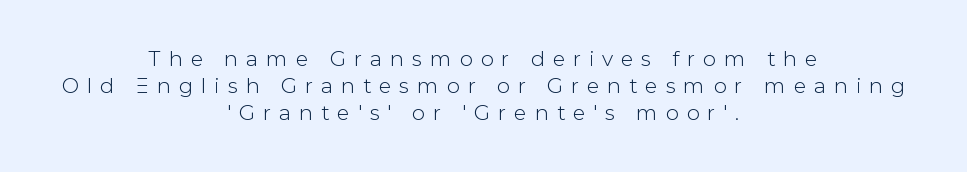
The letterforms stand isolated, each surrounded by extra space. A centered setting, common on invitations and titles, is used for this passage. Whoever set this chose a conventional vertical rhythm. Honestly, there is no underline to notice here at all.
